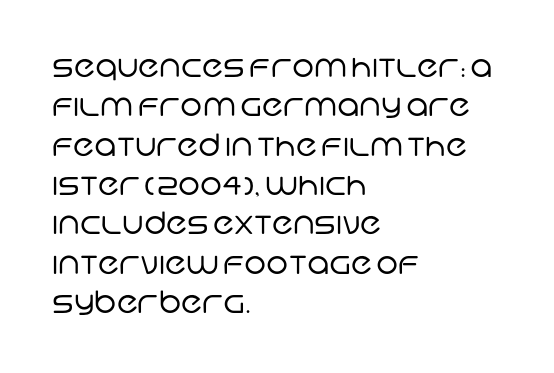
The image shows 31 px regular-weight sans-serif type; set left-aligned, normal line spacing (1.27x), normal letter spacing, not underlined; low stroke contrast and a large x-height.
